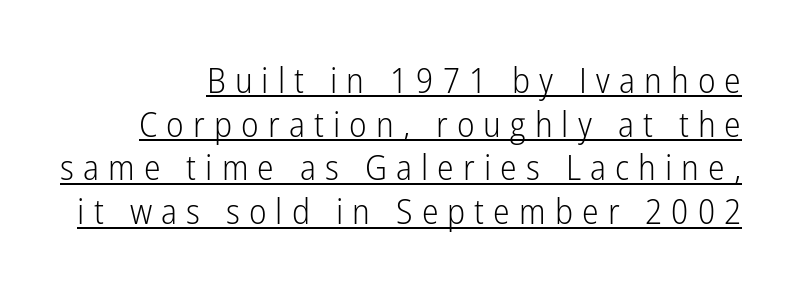
One glance says typical: line gaps are just what's usual. Nope, not italic — everything's standing straight. Glyph-to-glyph distance is far greater than everyday printed text. The letters advance in unequal steps, a hallmark of proportional type.
